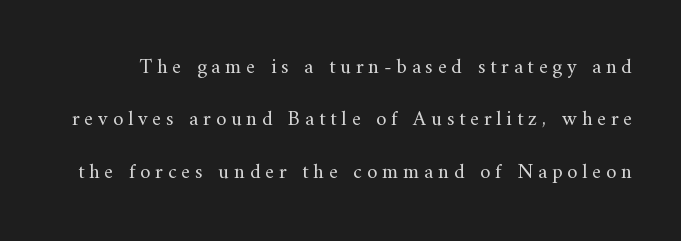
Q: Is the text bold? A: No.
Q: Is the text italic (slanted)? A: No, it is upright.
Q: Is the text underlined? A: No.
Q: Is the spacing between letters normal or unusually wide? A: Unusually wide.
Q: Is the spacing between lines tight, normal or loose? A: Loose.
